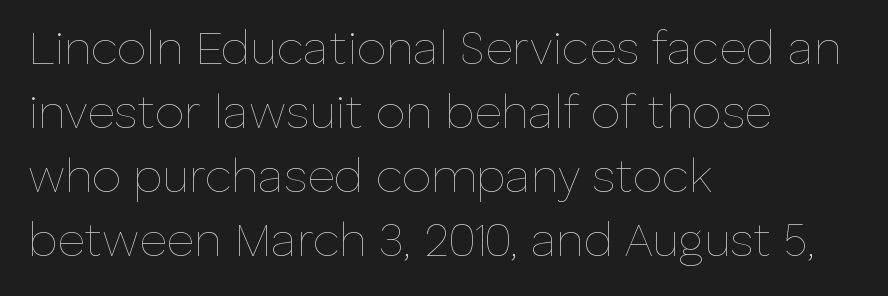
{"italic": "no", "bold": "no", "weight": "thin", "width": "normal", "stroke_contrast": "low", "x_height": "medium", "monospaced": "no", "underline": "no", "align": "left", "line_spacing": "normal", "line_spacing_ratio": 1.36, "letter_spacing": "normal", "letter_spacing_em": 0.0, "glyph_px": 47}
